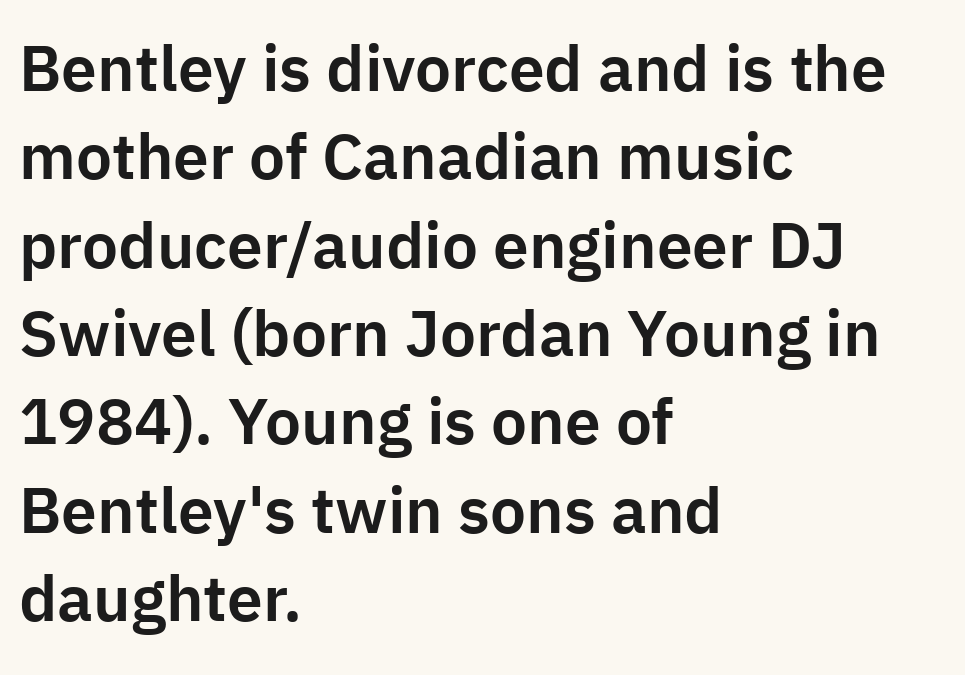
{"serif": "no", "italic": "no", "width": "normal", "stroke_contrast": "low", "x_height": "medium", "monospaced": "no", "underline": "no", "align": "left", "line_spacing": "normal", "line_spacing_ratio": 1.38, "letter_spacing": "normal", "letter_spacing_em": 0.0, "glyph_px": 64}
